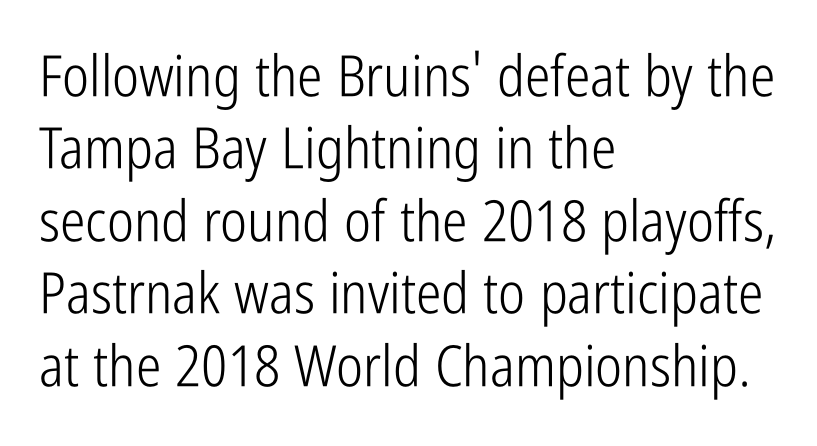
Q: Is the text bold? A: No.
Q: Is the text italic (slanted)? A: No, it is upright.
Q: Is the typeface a serif or a sans-serif typeface? A: Sans-serif.
Q: Is the text underlined? A: No.
Q: How is the paragraph aligned? A: Left-aligned.
Q: Is the spacing between letters normal or unusually wide? A: Normal.
Q: Is the spacing between lines tight, normal or loose? A: Normal.
Q: Width (condensed, normal, or wide)? A: Condensed.
Q: Stroke contrast? A: Low.
Q: x-height? A: Medium.
Q: Monospaced? A: No.
